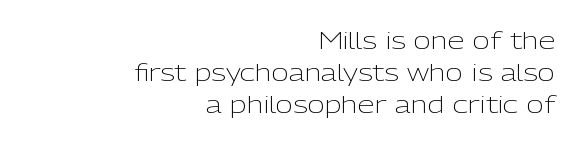
The image shows 24 px text type, upright; set right-aligned, normal line spacing (1.33x), normal letter spacing, not underlined.
